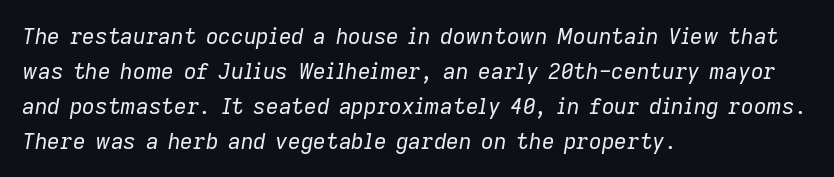
The letters sit at their default tracking, neither squeezed nor spread. Italic? Definitely — the glyphs are oblique. Lines of text with bare space underneath. The font sits on the lighter half of the weight spectrum, regular included. Left-aligned paragraph, ragged on the right.
